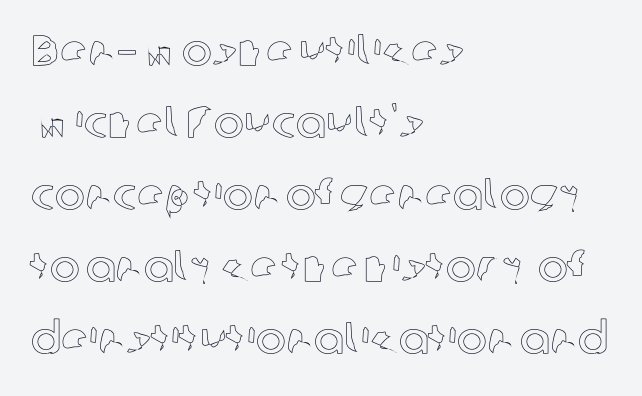
{"italic": "no", "width": "normal", "x_height": "medium", "monospaced": "no", "underline": "no", "align": "left", "line_spacing": "normal", "line_spacing_ratio": 1.6, "letter_spacing": "normal", "letter_spacing_em": 0.0, "glyph_px": 45}
